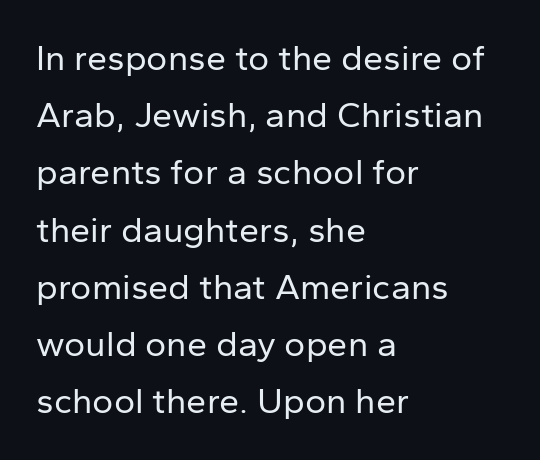
The image shows 36 px regular-weight sans-serif type, upright; set left-aligned, normal line spacing (1.59x), normal letter spacing, not underlined; low stroke contrast and a medium x-height.
